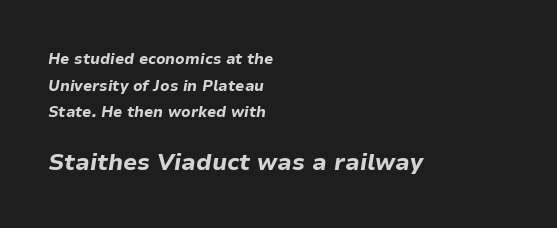
The designer gave the closing block more size than the opening block. Default kerning and tracking; the words read as compact shapes. The strip under each line holds only bare page. Looking at the ascenders, they clearly lean. If you drew a ruler down the left edge, every line would touch it. A full-strength bold gives these letters their thick strokes.
